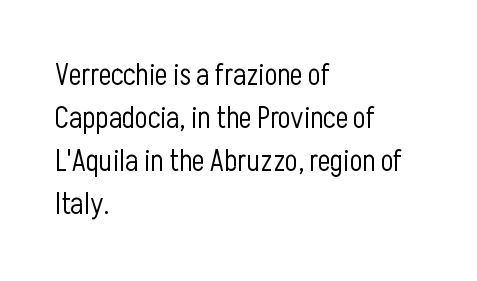
The image shows 30 px light, condensed sans-serif type, upright; set left-aligned, normal line spacing (1.43x), normal letter spacing, not underlined; low stroke contrast and a medium x-height.
